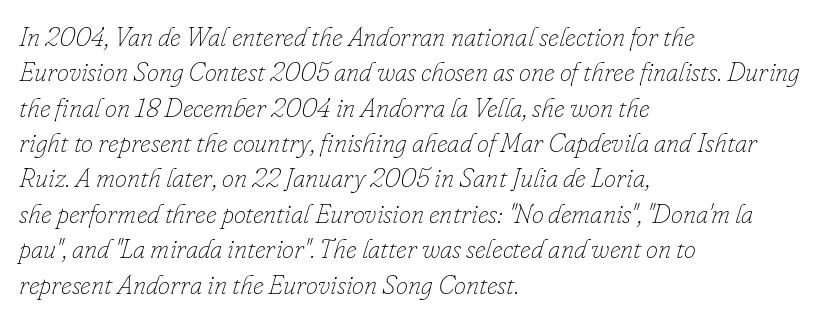
{"italic": "yes", "lean": "right", "slant_degrees": 16, "bold": "no", "underline": "no", "align": "left", "line_spacing": "normal", "line_spacing_ratio": 1.31, "letter_spacing": "normal", "letter_spacing_em": 0.0, "glyph_px": 27}
